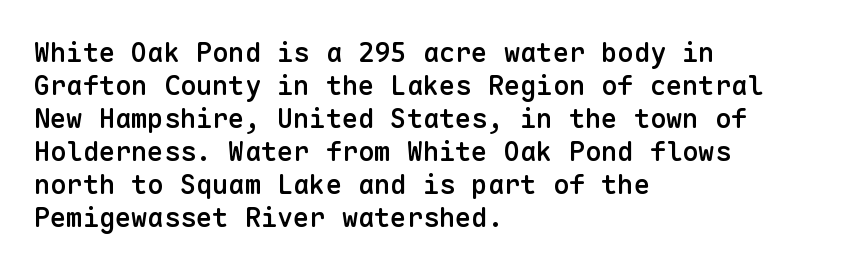
{"italic": "no", "bold": "semi", "underline": "no", "align": "left", "line_spacing_ratio": 1.22, "letter_spacing": "normal", "letter_spacing_em": 0.0, "glyph_px": 27}
